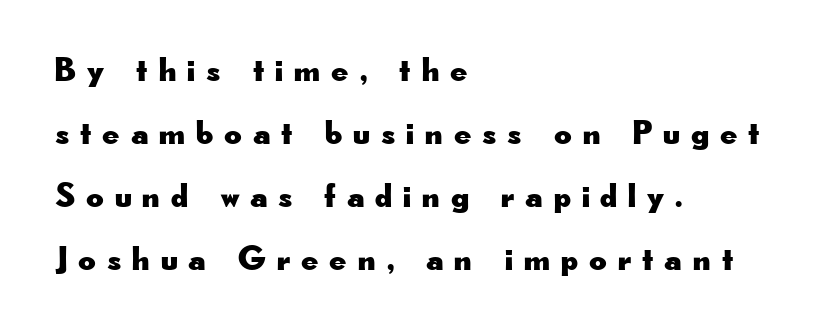
Rendered with straight, roman letterforms. The text was rendered using a sans face with plain stroke endings. The type is letterspaced generously, with wide tracking. The letters advance in unequal steps, a hallmark of proportional type. Descenders hang freely into open space. All the whitespace from short lines collects on the right.
